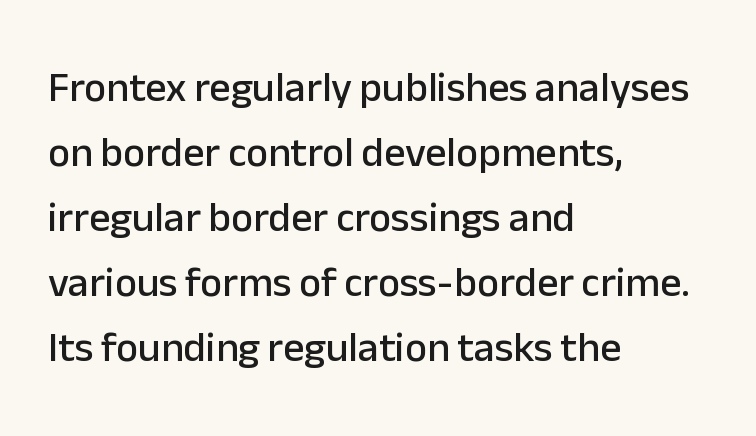
{"serif": "no", "italic": "no", "width": "normal", "stroke_contrast": "low", "x_height": "medium", "monospaced": "no", "underline": "no", "align": "left", "line_spacing": "normal", "line_spacing_ratio": 1.55, "letter_spacing": "normal", "letter_spacing_em": 0.0, "glyph_px": 42}
